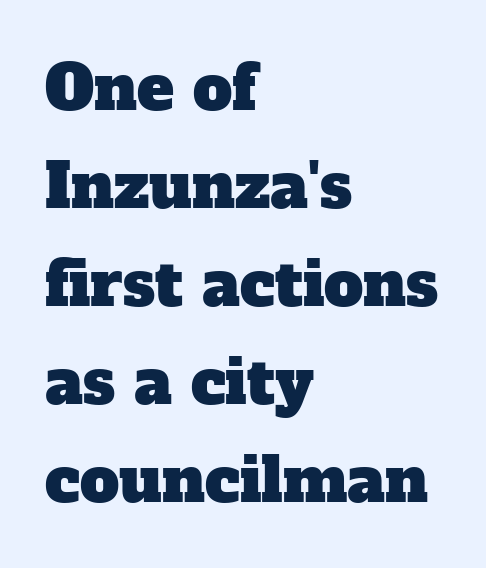
The image shows 62 px serif type; set left-aligned, normal line spacing (1.58x), normal letter spacing, not underlined; low stroke contrast and a medium x-height.
